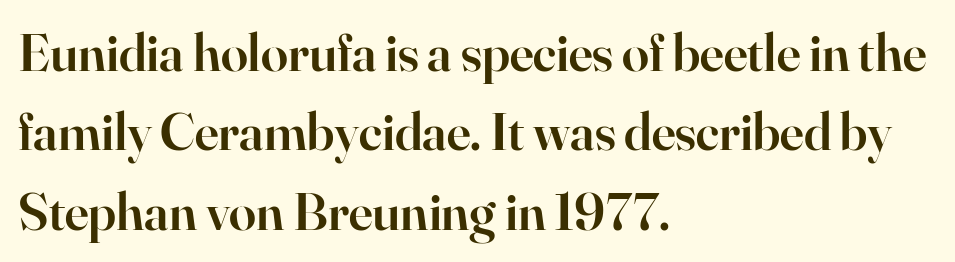
{"serif": "yes", "italic": "no", "bold": "semi", "weight": "semibold", "width": "normal", "stroke_contrast": "high", "x_height": "small", "monospaced": "no", "underline": "no", "align": "left", "line_spacing": "normal", "line_spacing_ratio": 1.47, "letter_spacing": "normal", "letter_spacing_em": 0.0, "glyph_px": 54}
